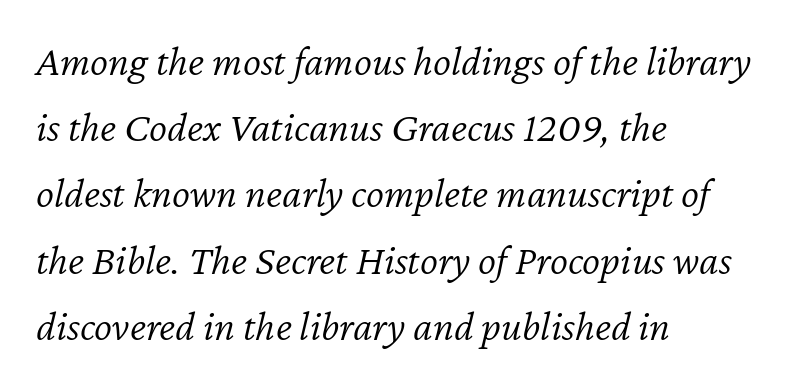
The image shows 43 px light type, italic (leaning right); set left-aligned, normal line spacing (1.54x), normal letter spacing, not underlined; low stroke contrast and a medium x-height.
